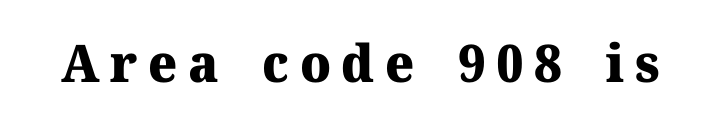
If you drew a line through each stem, it would be perfectly vertical. Bare-footed words on every line. These lines are rendered in a variable-pitch font. Observe the wide spacing: letters keep a clear distance from each other. Look at the stroke-to-counter ratio: heavy, a bold. What kind of face is this? One with serifs.
